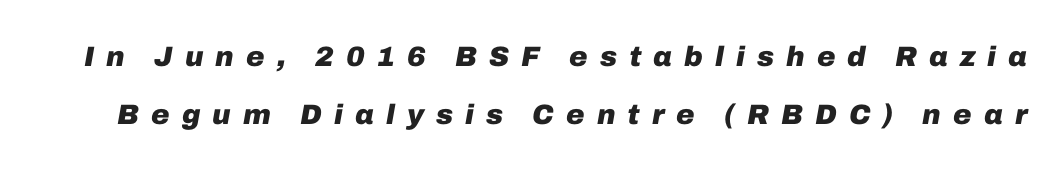
If you drew a line through each stem, it would be angled. The specimen omits any rule beneath the text block's lines. Spacing between characters has been opened up far beyond the box default. What's the leading like? Stretched, with rows far apart.
